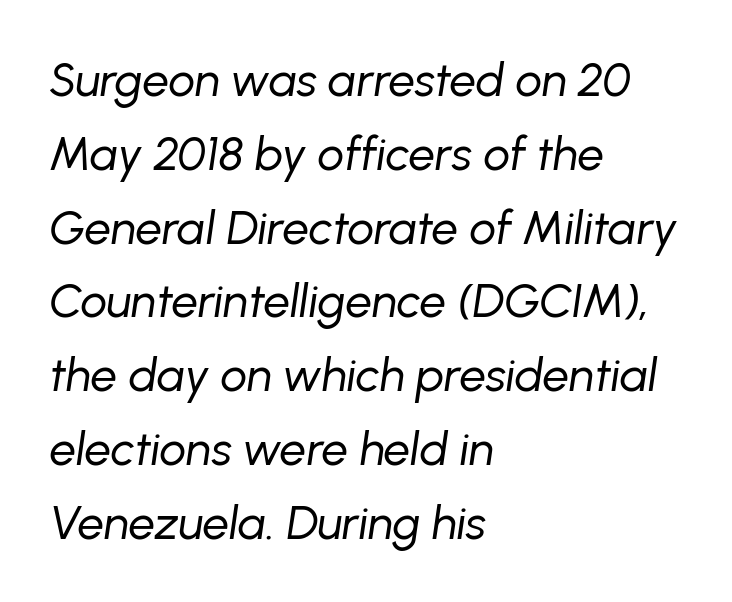
{"italic": "yes", "lean": "right", "slant_degrees": 8, "bold": "no", "weight": "regular", "width": "normal", "stroke_contrast": "low", "x_height": "medium", "monospaced": "no", "underline": "no", "align": "left", "line_spacing": "normal", "line_spacing_ratio": 1.57, "letter_spacing": "normal", "letter_spacing_em": 0.0, "glyph_px": 47}
